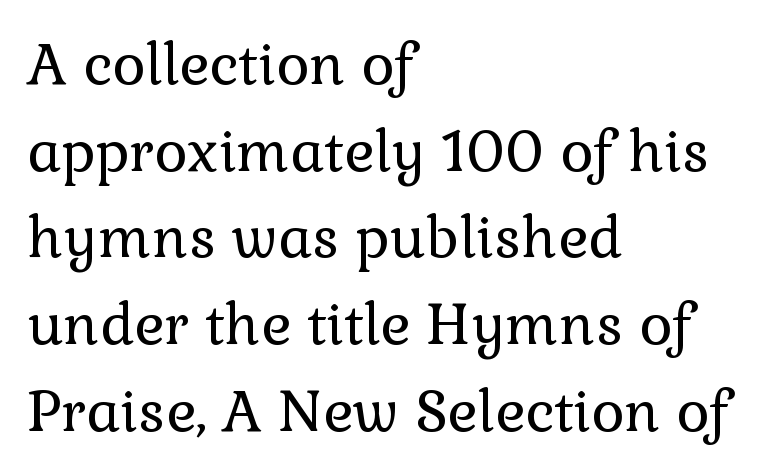
Q: Is the text bold? A: No.
Q: Is the text italic (slanted)? A: No, it is upright.
Q: Is the typeface a serif or a sans-serif typeface? A: Serif.
Q: Is the text underlined? A: No.
Q: How is the paragraph aligned? A: Left-aligned.
Q: Is the spacing between letters normal or unusually wide? A: Normal.
Q: Is the spacing between lines tight, normal or loose? A: Normal.
Q: Width (condensed, normal, or wide)? A: Normal.
Q: Stroke contrast? A: Low.
Q: x-height? A: Medium.
Q: Monospaced? A: No.
